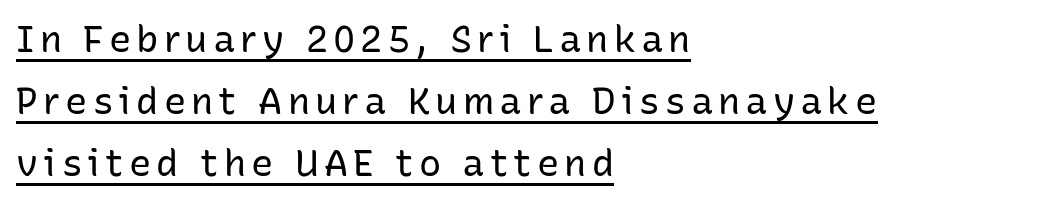
The image shows 37 px regular-weight sans-serif type, upright; set left-aligned, normal line spacing (1.68x), underlined; low stroke contrast and a medium x-height.
